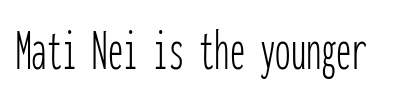
Q: Is the text bold? A: No.
Q: Is the text italic (slanted)? A: No, it is upright.
Q: Is the typeface a serif or a sans-serif typeface? A: Sans-serif.
Q: Is the text underlined? A: No.
Q: Is the spacing between letters normal or unusually wide? A: Normal.
Q: Width (condensed, normal, or wide)? A: Condensed.
Q: Stroke contrast? A: Low.
Q: x-height? A: Medium.
Q: Monospaced? A: Yes.
